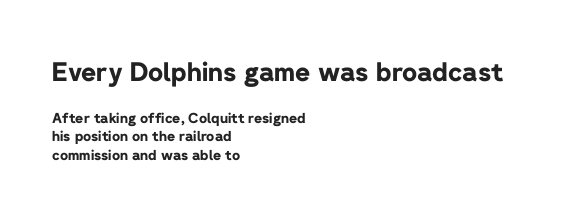
The image shows 26 px bold type, upright; set left-aligned, normal line spacing (1.31x), normal letter spacing, not underlined; the first (top) block is 1.86x larger.
